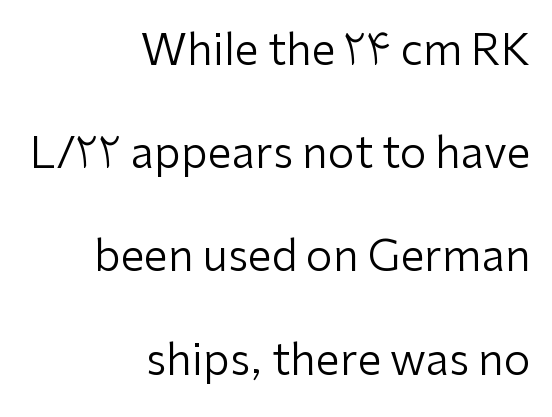
Underlining? Definitely not there. Between one letter and the next there's only the usual sliver of space. You could fit nearly another row in the gap between these rows. The letters carry no serifs — their stems end cleanly without finishing strokes. Casual observation: everything's shoved over to the right. Every stem runs plumb, perpendicular to the baseline.
